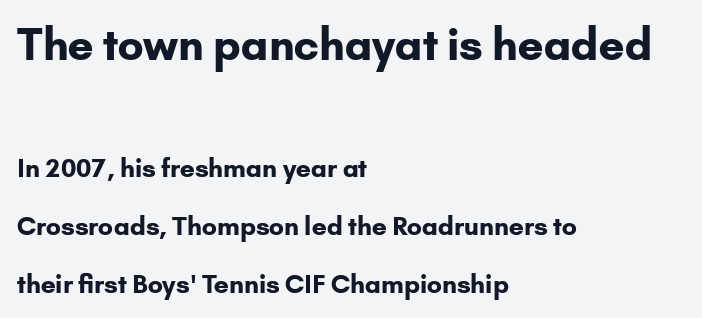
Quick note: interline space is abundant. One-word summary of the alignment: left. Look at the tracking — it's just the regular setting, nothing added. Plain, unruled lines of type. The letters advance in unequal steps, a hallmark of proportional type. This is roman type, the default non-slanted kind.
